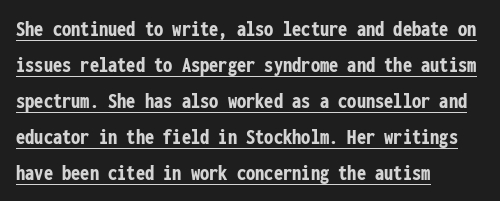
{"italic": "no", "bold": "yes", "underline": "yes", "align": "left", "line_spacing": "normal", "line_spacing_ratio": 1.56, "letter_spacing": "normal", "letter_spacing_em": 0.0, "glyph_px": 23}
